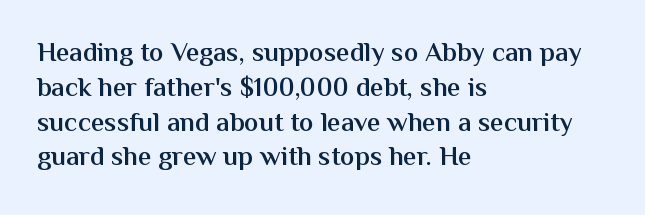
The image shows 27 px text type, upright; set left-aligned, normal line spacing (1.29x), normal letter spacing, not underlined.
